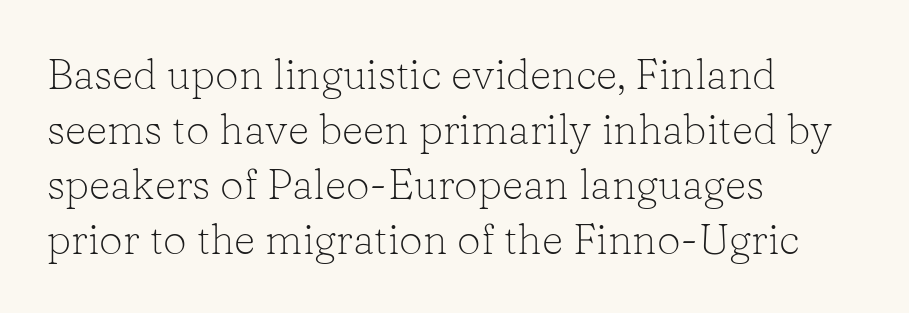
{"serif": "yes", "italic": "no", "bold": "no", "weight": "light", "width": "normal", "stroke_contrast": "low", "x_height": "medium", "monospaced": "no", "underline": "no", "align": "left", "line_spacing": "normal", "line_spacing_ratio": 1.31, "letter_spacing": "normal", "letter_spacing_em": 0.0, "glyph_px": 42}
